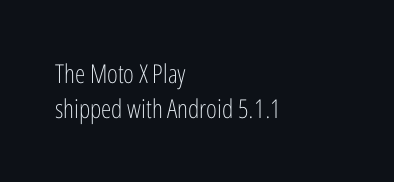
Vertically, the passage feels balanced, rows spaced as you'd expect. No italicization has been applied; the sample stays upright. A bare baseline throughout the passage. Think standard paragraph weight, or any step lighter than that.
